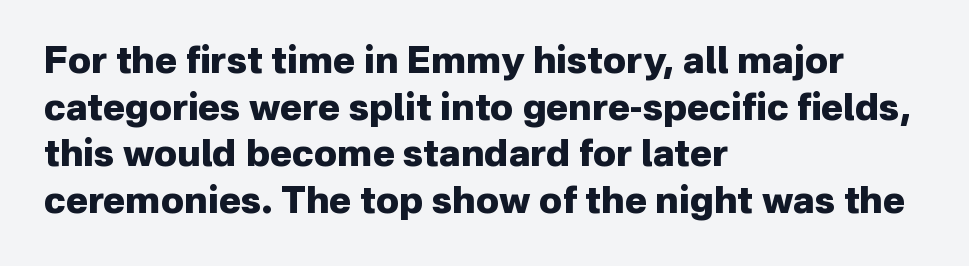
{"serif": "no", "italic": "no", "bold": "yes", "weight": "heavy", "width": "normal", "stroke_contrast": "low", "x_height": "medium", "monospaced": "no", "underline": "no", "align": "left", "line_spacing": "normal", "line_spacing_ratio": 1.26, "letter_spacing": "normal", "letter_spacing_em": 0.0, "glyph_px": 37}
